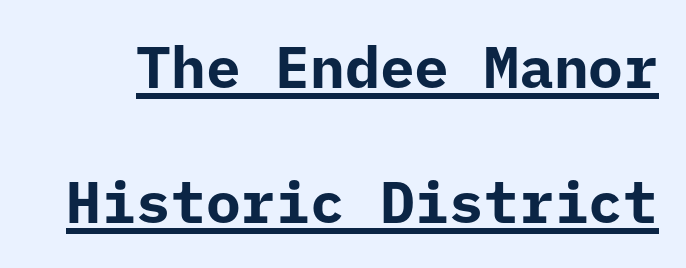
Q: Is the text bold? A: Yes.
Q: Is the text italic (slanted)? A: No, it is upright.
Q: Is the typeface a serif or a sans-serif typeface? A: Sans-serif.
Q: Is the text underlined? A: Yes.
Q: Is the spacing between letters normal or unusually wide? A: Normal.
Q: Is the spacing between lines tight, normal or loose? A: Loose.
Q: Width (condensed, normal, or wide)? A: Normal.
Q: Stroke contrast? A: Low.
Q: x-height? A: Medium.
Q: Monospaced? A: Yes.
